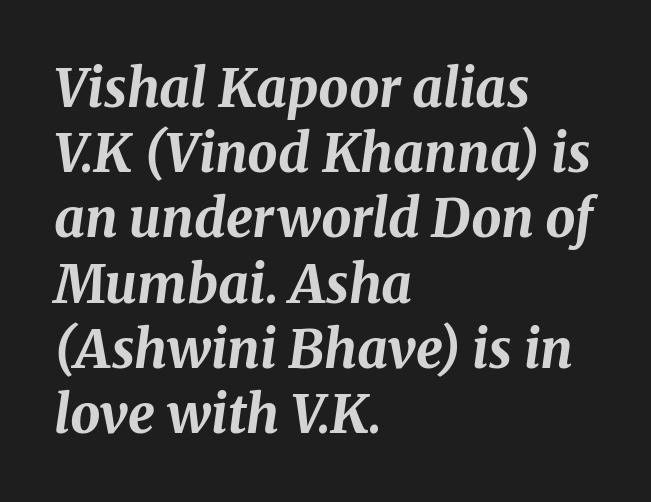
{"italic": "yes", "lean": "right", "slant_degrees": 8, "bold": "yes", "weight": "bold", "width": "normal", "stroke_contrast": "medium", "x_height": "medium", "monospaced": "no", "underline": "no", "align": "left", "line_spacing_ratio": 1.23, "letter_spacing": "normal", "letter_spacing_em": 0.0, "glyph_px": 53}
